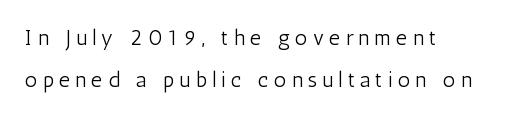
The image shows 21 px text type, upright; set left-aligned, loose line spacing (2.01x), unusually wide letter spacing (+0.26 em), not underlined.
